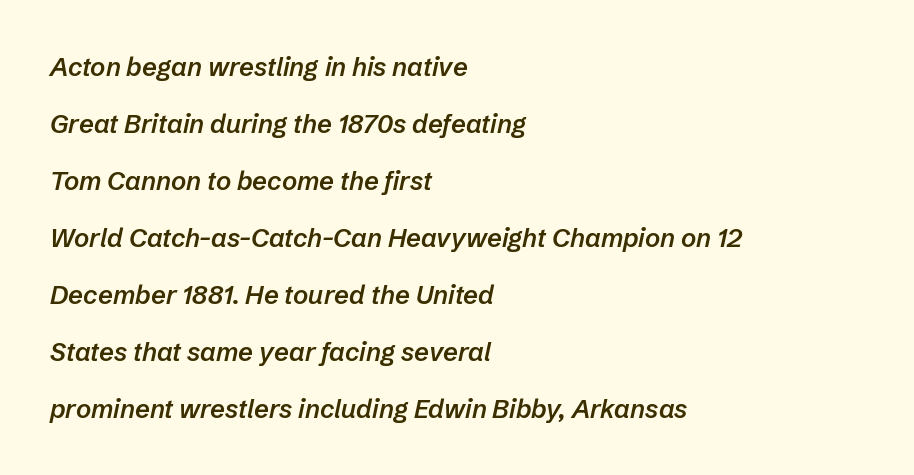
Q: Is the text bold? A: Semi-bold.
Q: Is the text italic (slanted)? A: Yes, it leans right by about 12 degrees.
Q: Is the text underlined? A: No.
Q: How is the paragraph aligned? A: Left-aligned.
Q: Is the spacing between letters normal or unusually wide? A: Normal.
Q: Is the spacing between lines tight, normal or loose? A: Loose.
